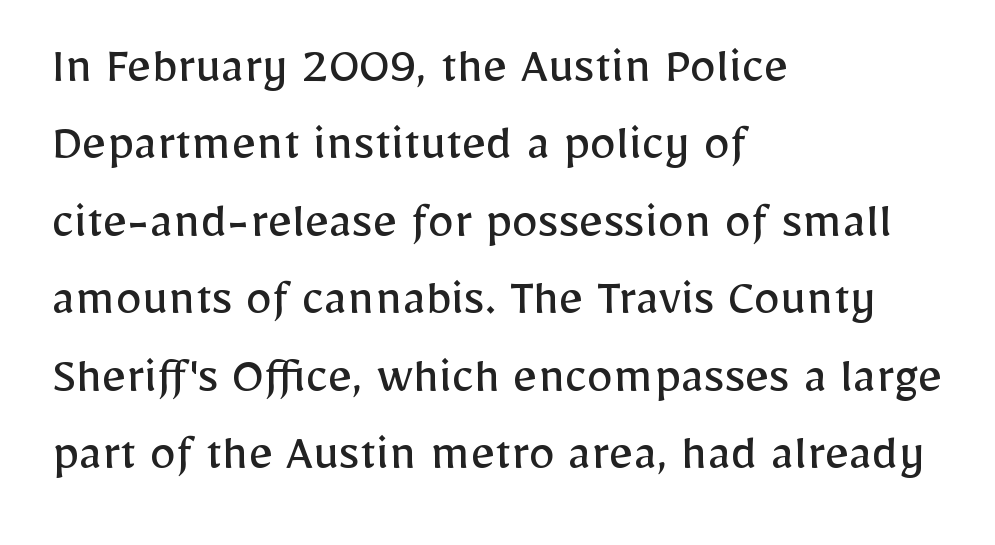
The image shows 53 px regular-weight sans-serif type, upright; set left-aligned, normal line spacing (1.46x), normal letter spacing, not underlined; low stroke contrast and a medium x-height.
